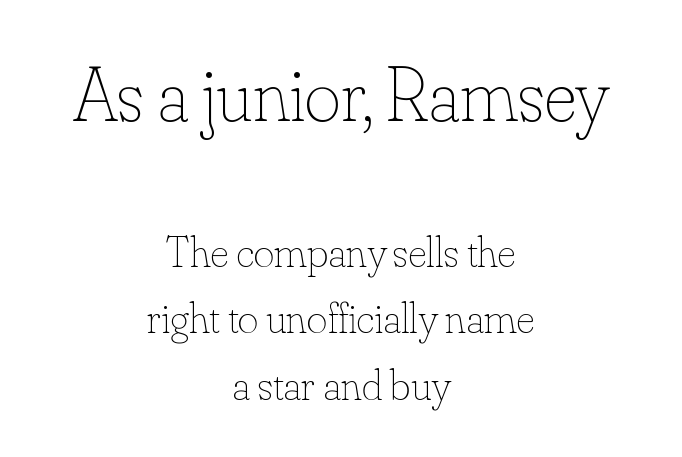
{"italic": "no", "bold": "no", "weight": "thin", "width": "normal", "stroke_contrast": "low", "x_height": "small", "monospaced": "no", "underline": "no", "align": "center", "line_spacing": "normal", "line_spacing_ratio": 1.51, "letter_spacing": "normal", "letter_spacing_em": 0.0, "larger_block": "first", "size_ratio": 1.75, "glyph_px": 77}
